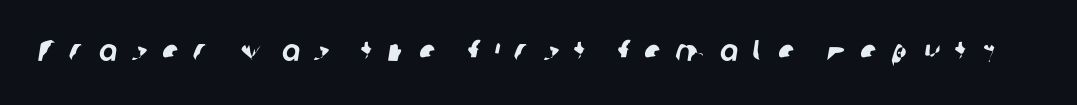
Q: Is the typeface a serif or a sans-serif typeface? A: Sans-serif.
Q: Is the text underlined? A: No.
Q: Is the spacing between letters normal or unusually wide? A: Unusually wide.
Q: Width (condensed, normal, or wide)? A: Normal.
Q: Stroke contrast? A: Low.
Q: x-height? A: Medium.
Q: Monospaced? A: No.
